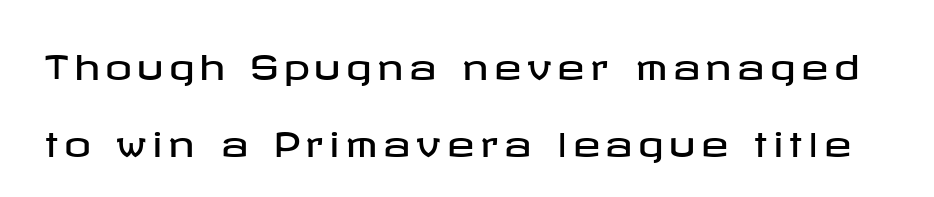
A sans-serif font was chosen for this passage. Ordinary non-slanted type is in use. Quick note: interline space is abundant. The space beneath each line is pristine and unruled.
